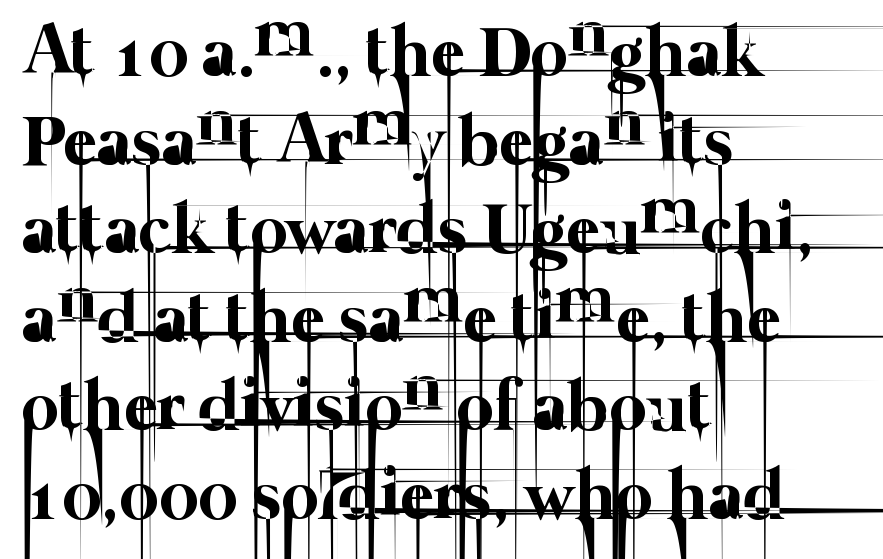
The image shows 72 px thin type; set left-aligned, line spacing 1.23x, normal letter spacing, not underlined; low stroke contrast and a medium x-height.
